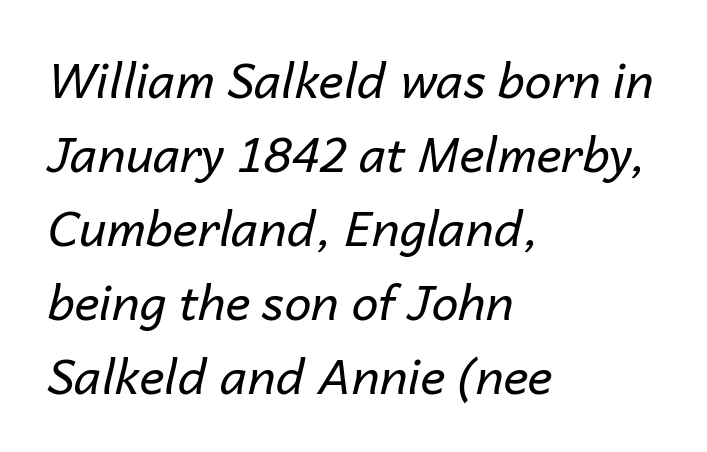
Q: Is the text bold? A: No.
Q: Is the text italic (slanted)? A: Yes, it leans right by about 14 degrees.
Q: Is the text underlined? A: No.
Q: How is the paragraph aligned? A: Left-aligned.
Q: Is the spacing between letters normal or unusually wide? A: Normal.
Q: Is the spacing between lines tight, normal or loose? A: Normal.
Q: Width (condensed, normal, or wide)? A: Normal.
Q: Stroke contrast? A: Low.
Q: x-height? A: Medium.
Q: Monospaced? A: No.
